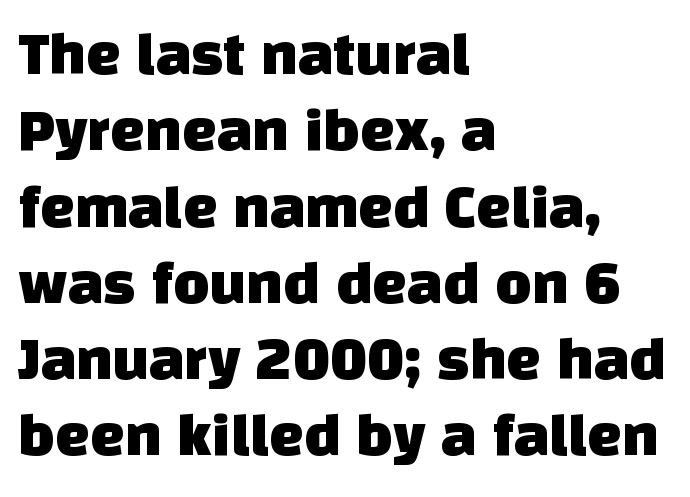
The image shows 62 px sans-serif type; set left-aligned, line spacing 1.23x, normal letter spacing, not underlined; low stroke contrast and a large x-height.
